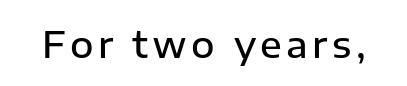
Weight: semibold (demi). Stroke terminals: plain, sans-serif. Descender tails drop into unmarked territory. A roman cut, with each character standing at attention.
